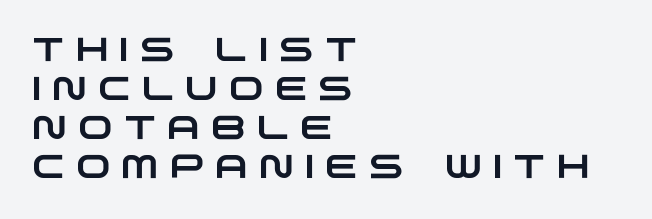
The image shows 33 px wide sans-serif type; set left-aligned, line spacing 1.18x, unusually wide letter spacing (+0.34 em), not underlined; low stroke contrast and a large x-height.
